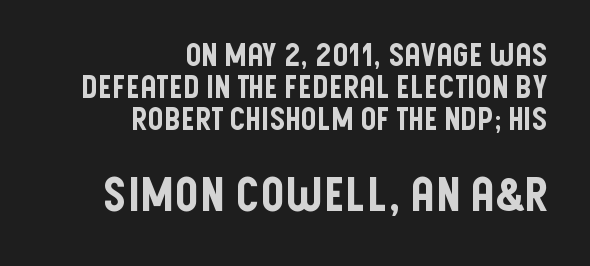
Q: Is the text italic (slanted)? A: No, it is upright.
Q: Is the typeface a serif or a sans-serif typeface? A: Sans-serif.
Q: Is the text underlined? A: No.
Q: How is the paragraph aligned? A: Right-aligned.
Q: Is the spacing between letters normal or unusually wide? A: Normal.
Q: Is the spacing between lines tight, normal or loose? A: Tight.
Q: Which block of text is set in a larger size, the first (top) or the second (bottom)? A: The second (bottom) one.
Q: Width (condensed, normal, or wide)? A: Condensed.
Q: Stroke contrast? A: Low.
Q: x-height? A: Large.
Q: Monospaced? A: No.
